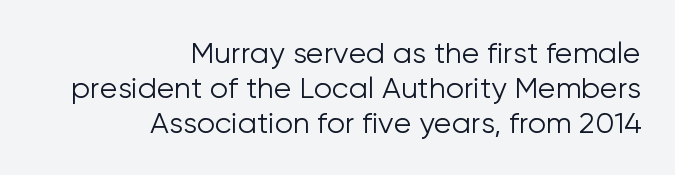
Q: Is the text bold? A: No.
Q: Is the text italic (slanted)? A: No, it is upright.
Q: Is the typeface a serif or a sans-serif typeface? A: Sans-serif.
Q: Is the text underlined? A: No.
Q: How is the paragraph aligned? A: Right-aligned.
Q: Is the spacing between letters normal or unusually wide? A: Normal.
Q: Width (condensed, normal, or wide)? A: Normal.
Q: Stroke contrast? A: Low.
Q: x-height? A: Medium.
Q: Monospaced? A: No.
